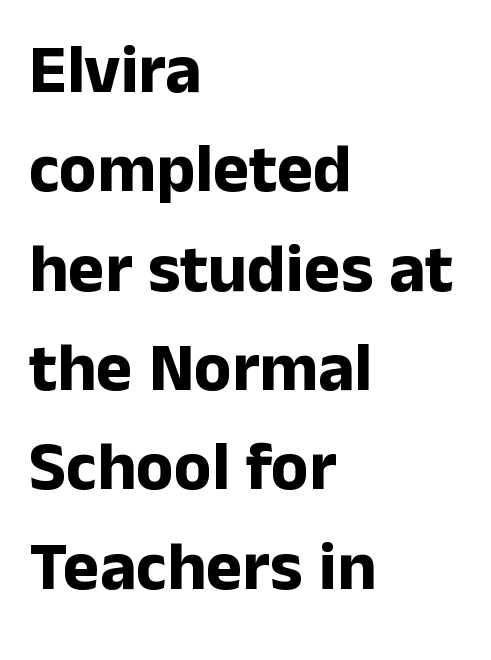
Stroke terminals: plain, sans-serif. The passage shown is typed in a proportional face where columns would drift. The glyphs are unaccompanied by any horizontal stroke below them. This block has exactly the height ordinary leading produces. Posture: straight, roman, zero tilt.
